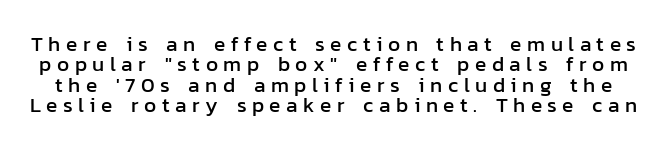
Vertical strokes here are truly vertical. Display-style spreading of the glyphs; the letterfit is very open. This block would grow much taller if given ordinary leading; it's compressed now. The area under the type is left untouched.
